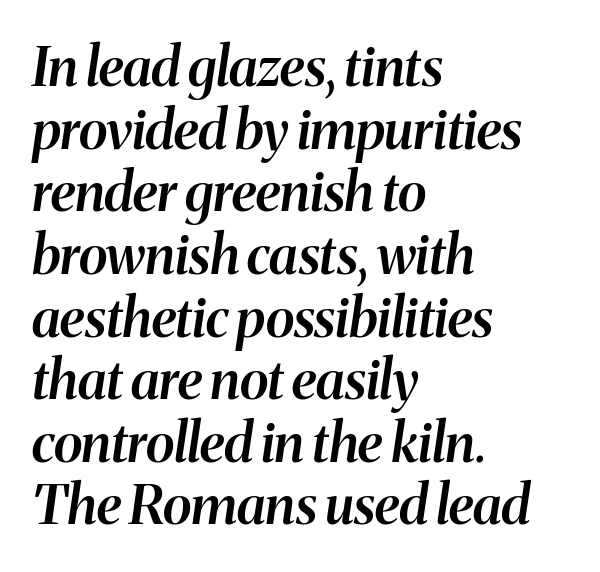
{"italic": "yes", "lean": "right", "slant_degrees": 8, "bold": "semi", "weight": "semibold", "width": "normal", "stroke_contrast": "medium", "x_height": "medium", "monospaced": "no", "underline": "no", "align": "left", "line_spacing_ratio": 1.16, "letter_spacing": "normal", "letter_spacing_em": 0.0, "glyph_px": 54}
